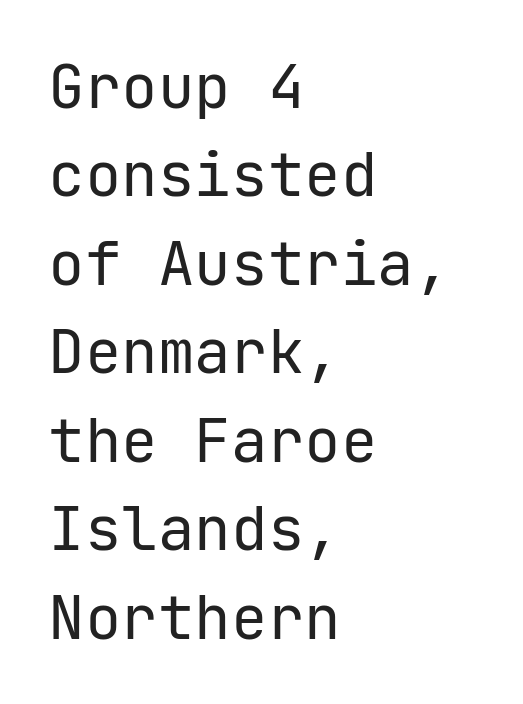
Q: Is the text bold? A: No.
Q: Is the text italic (slanted)? A: No, it is upright.
Q: Is the typeface a serif or a sans-serif typeface? A: Sans-serif.
Q: Is the text underlined? A: No.
Q: How is the paragraph aligned? A: Left-aligned.
Q: Is the spacing between letters normal or unusually wide? A: Normal.
Q: Is the spacing between lines tight, normal or loose? A: Normal.
Q: Width (condensed, normal, or wide)? A: Normal.
Q: Stroke contrast? A: Low.
Q: x-height? A: Medium.
Q: Monospaced? A: Yes.
